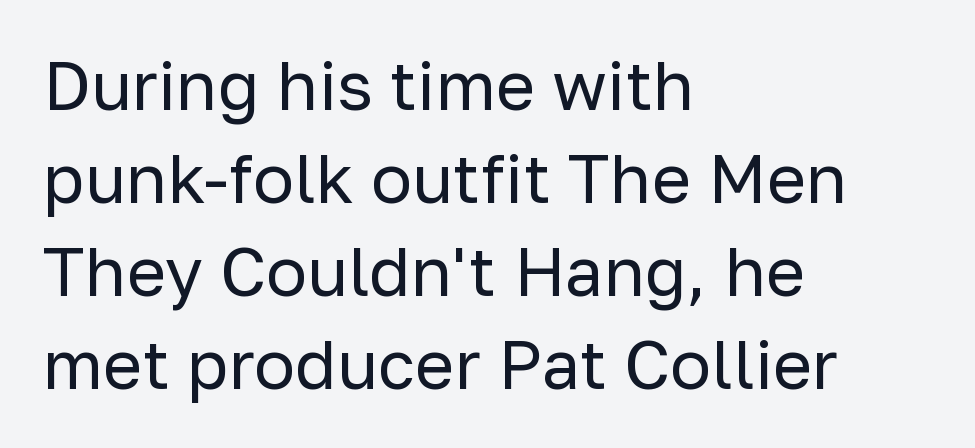
{"serif": "no", "italic": "no", "bold": "no", "weight": "regular", "width": "normal", "stroke_contrast": "low", "x_height": "medium", "monospaced": "no", "underline": "no", "align": "left", "line_spacing": "normal", "line_spacing_ratio": 1.37, "letter_spacing": "normal", "letter_spacing_em": 0.0, "glyph_px": 68}
